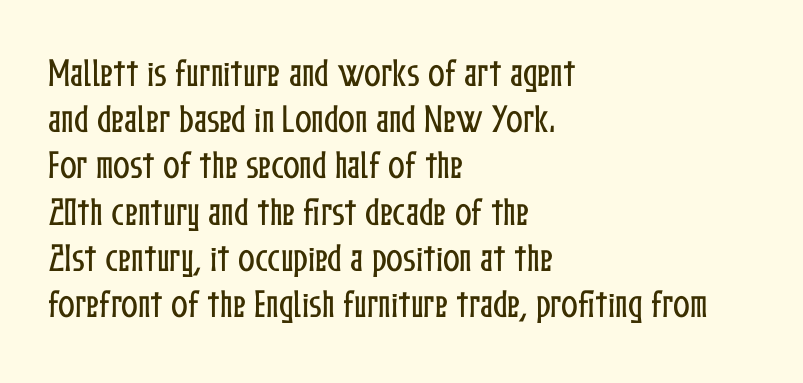
Character widths vary here, with narrow letters taking less room than wide ones. A clean baseline with only descenders dipping below it. Words appear dense and cohesive because spacing is normal. Quick note: interline space is typical.
